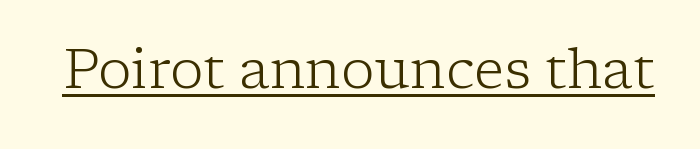
The glyphs in this specimen are seriffed. The words here are underlined. The rendering uses natural spacing where letterforms have individual widths. A typesetter would call this zero additional tracking. Nope, not italic — everything's standing straight.
